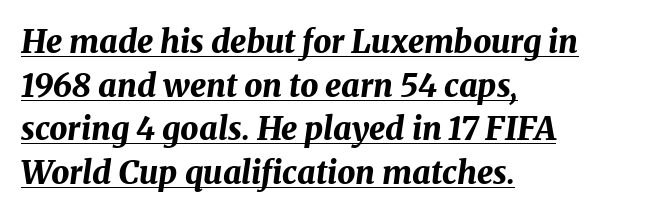
Q: Is the text bold? A: Yes.
Q: Is the text italic (slanted)? A: Yes, it leans right by about 8 degrees.
Q: Is the text underlined? A: Yes.
Q: How is the paragraph aligned? A: Left-aligned.
Q: Is the spacing between letters normal or unusually wide? A: Normal.
Q: Is the spacing between lines tight, normal or loose? A: Normal.
Q: Width (condensed, normal, or wide)? A: Normal.
Q: Stroke contrast? A: Medium.
Q: x-height? A: Medium.
Q: Monospaced? A: No.
